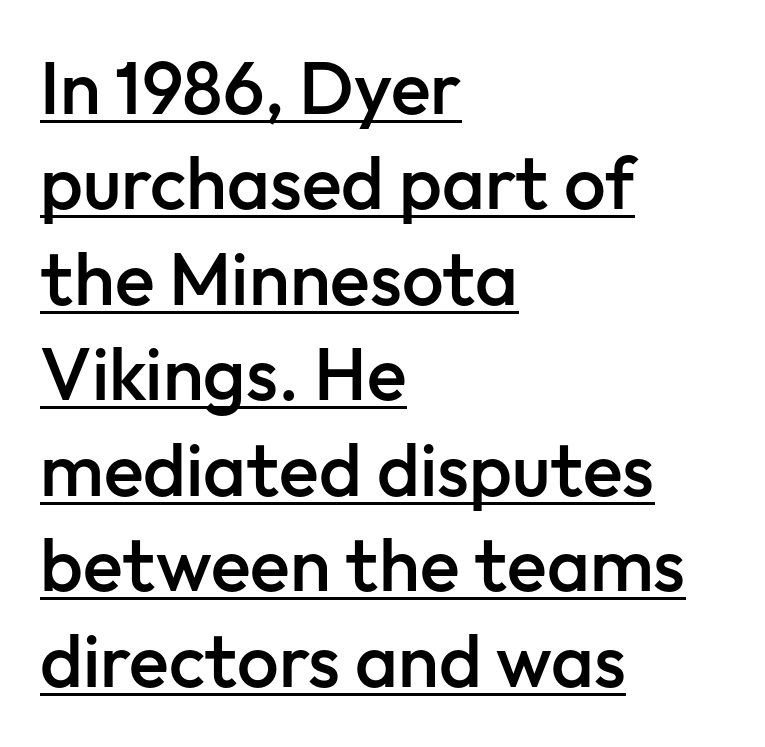
{"serif": "no", "italic": "no", "bold": "semi", "weight": "semibold", "width": "normal", "stroke_contrast": "low", "x_height": "medium", "monospaced": "no", "underline": "yes", "align": "left", "line_spacing": "normal", "line_spacing_ratio": 1.29, "letter_spacing": "normal", "letter_spacing_em": 0.0, "glyph_px": 74}
